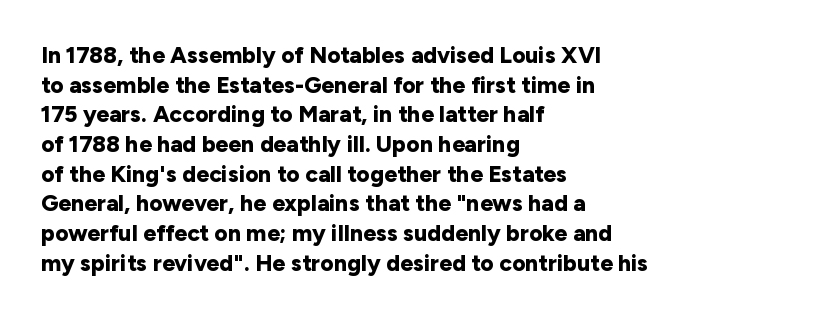
{"italic": "no", "bold": "yes", "underline": "no", "align": "left", "line_spacing": "normal", "line_spacing_ratio": 1.29, "letter_spacing": "normal", "letter_spacing_em": 0.0, "glyph_px": 23}
